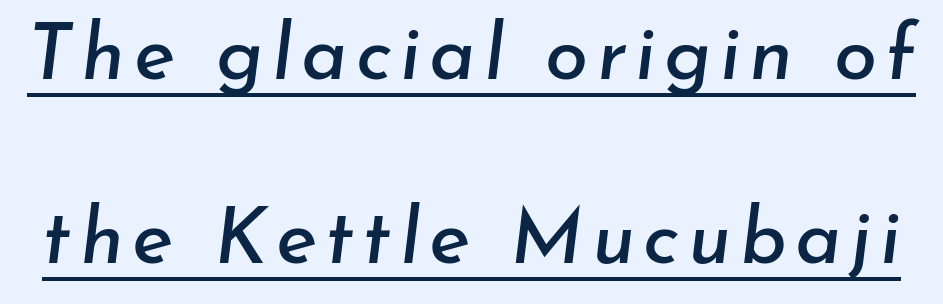
{"italic": "yes", "lean": "right", "slant_degrees": 7, "width": "normal", "stroke_contrast": "low", "x_height": "small", "monospaced": "no", "underline": "yes", "line_spacing": "loose", "line_spacing_ratio": 2.36, "glyph_px": 78}
